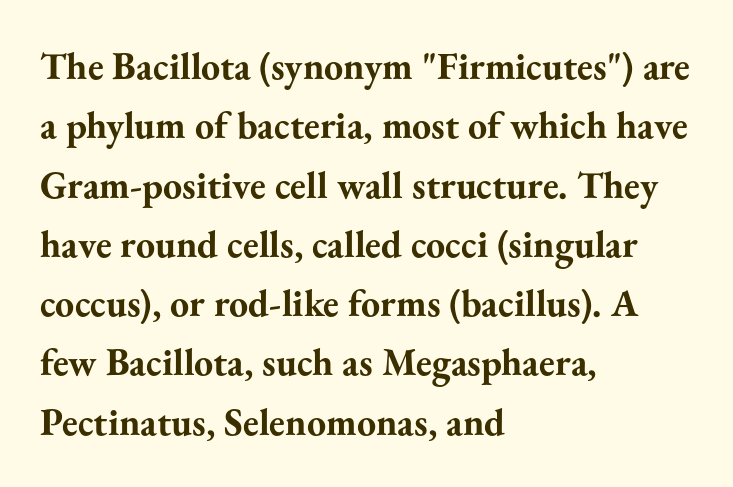
{"serif": "yes", "italic": "no", "bold": "yes", "weight": "bold", "width": "normal", "stroke_contrast": "medium", "x_height": "small", "monospaced": "no", "underline": "no", "align": "left", "line_spacing": "normal", "line_spacing_ratio": 1.56, "letter_spacing": "normal", "letter_spacing_em": 0.0, "glyph_px": 38}
